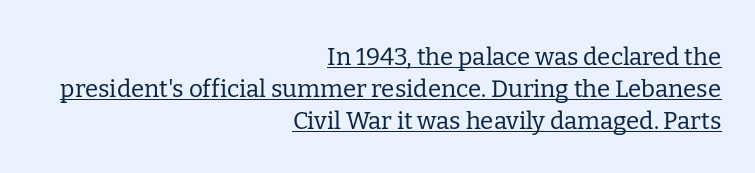
{"italic": "no", "bold": "no", "underline": "yes", "align": "right", "line_spacing": "normal", "line_spacing_ratio": 1.33, "letter_spacing": "normal", "letter_spacing_em": 0.0, "glyph_px": 24}
